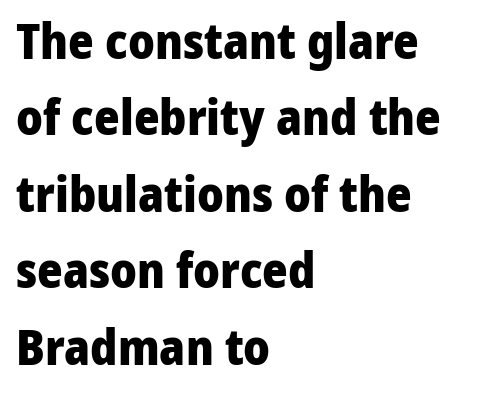
Q: Is the text bold? A: Yes.
Q: Is the text italic (slanted)? A: No, it is upright.
Q: Is the typeface a serif or a sans-serif typeface? A: Sans-serif.
Q: Is the text underlined? A: No.
Q: How is the paragraph aligned? A: Left-aligned.
Q: Is the spacing between letters normal or unusually wide? A: Normal.
Q: Is the spacing between lines tight, normal or loose? A: Normal.
Q: Width (condensed, normal, or wide)? A: Normal.
Q: Stroke contrast? A: Low.
Q: x-height? A: Medium.
Q: Monospaced? A: No.
